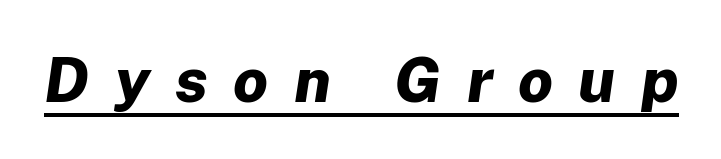
{"italic": "yes", "lean": "right", "slant_degrees": 8, "bold": "yes", "weight": "bold", "width": "normal", "stroke_contrast": "low", "x_height": "medium", "monospaced": "no", "underline": "yes", "letter_spacing": "wide", "letter_spacing_em": 0.41, "glyph_px": 62}
